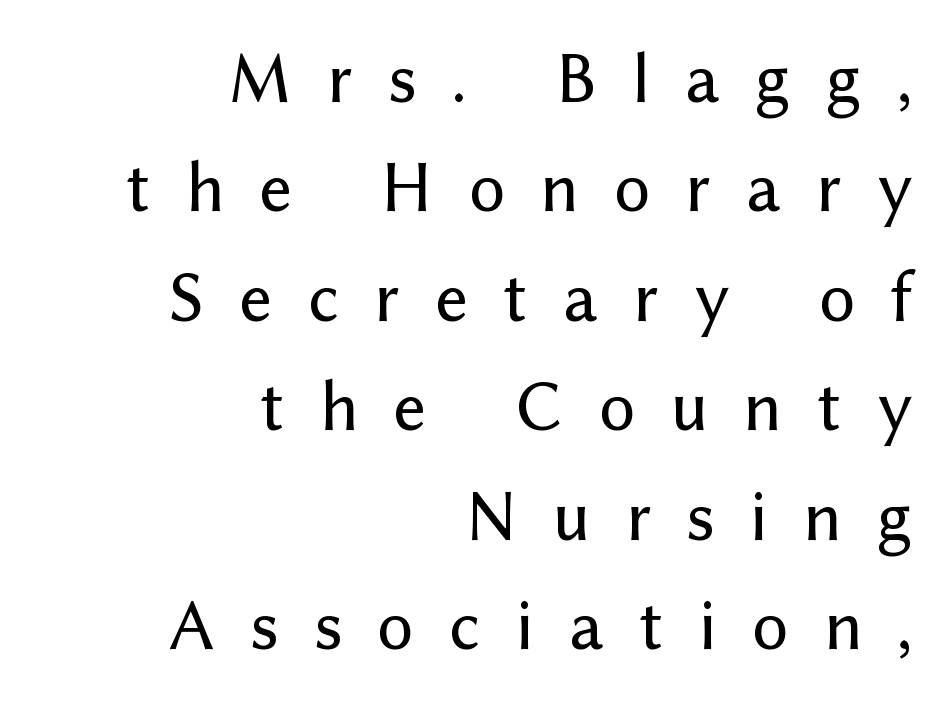
Posture: straight, roman, zero tilt. Note: no serifs on the glyphs. The passage is arranged like a letterhead date or caption credit — flush right. Compared with typical body copy, the letter spacing here is much looser. Do the characters align in a grid? No, the font is proportional.
